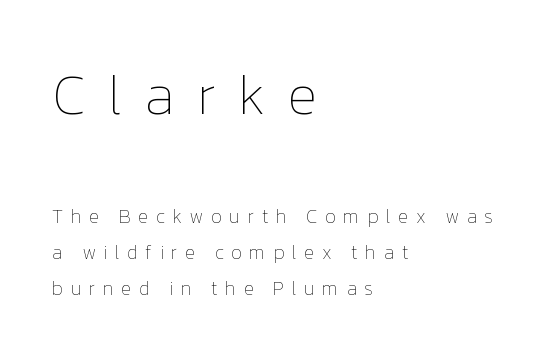
The image shows 56 px thin type, upright; set left-aligned, line spacing 1.88x, unusually wide letter spacing (+0.39 em), not underlined; the first (top) block is 2.95x larger; low stroke contrast and a medium x-height.
